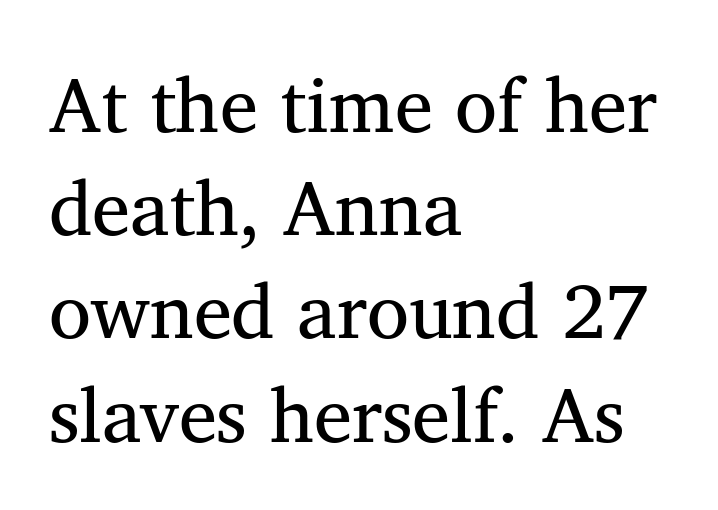
The image shows 77 px regular-weight serif type, upright; set left-aligned, normal line spacing (1.34x), normal letter spacing, not underlined; medium stroke contrast and a medium x-height.
